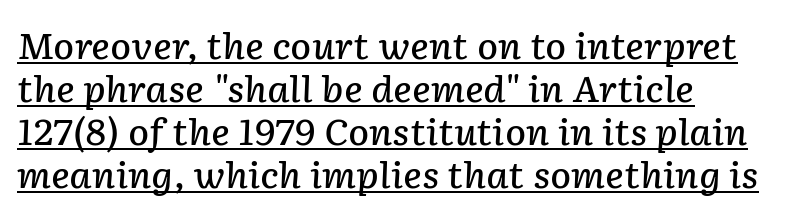
{"italic": "yes", "lean": "right", "slant_degrees": 2, "bold": "semi", "weight": "semibold", "width": "normal", "stroke_contrast": "low", "x_height": "medium", "monospaced": "no", "underline": "yes", "align": "left", "line_spacing_ratio": 1.23, "letter_spacing": "normal", "letter_spacing_em": 0.0, "glyph_px": 35}
